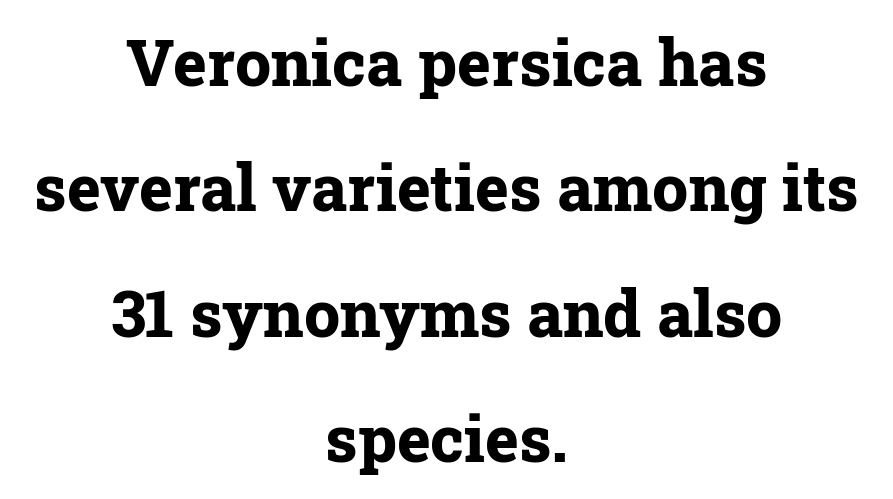
The image shows 64 px bold serif type, upright; set centered, loose line spacing (1.96x), normal letter spacing, not underlined; low stroke contrast and a medium x-height.
